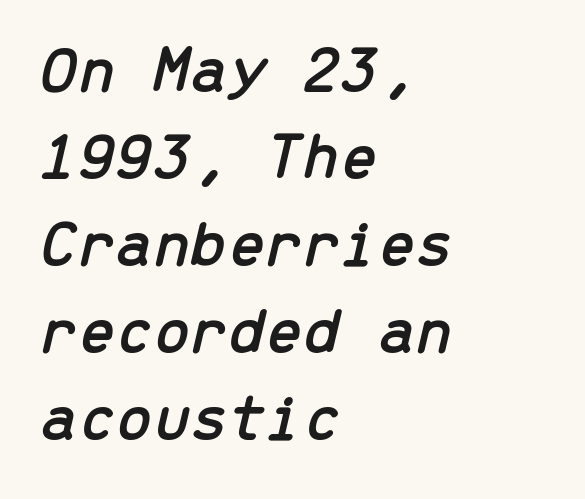
{"italic": "yes", "lean": "right", "slant_degrees": 13, "width": "normal", "stroke_contrast": "low", "x_height": "medium", "monospaced": "yes", "underline": "no", "align": "left", "line_spacing": "normal", "line_spacing_ratio": 1.3, "letter_spacing": "normal", "letter_spacing_em": 0.0, "glyph_px": 67}
